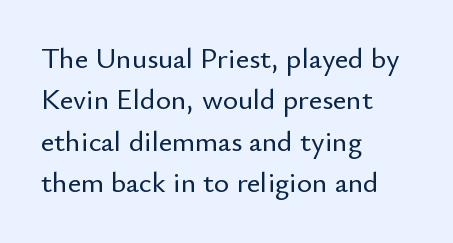
{"serif": "no", "italic": "no", "width": "normal", "stroke_contrast": "low", "x_height": "small", "monospaced": "no", "underline": "no", "align": "left", "line_spacing": "normal", "line_spacing_ratio": 1.43, "letter_spacing": "normal", "letter_spacing_em": 0.0, "glyph_px": 29}
